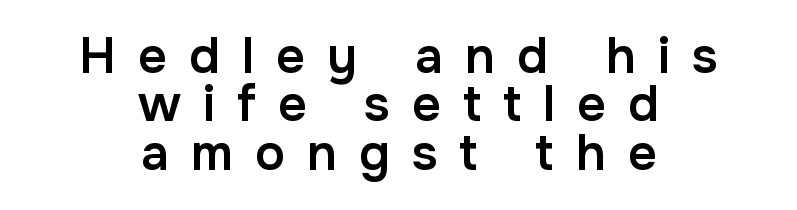
The block of text is dense from top to bottom, with scant space between rows. Underline: absent. The typesetter chose a symmetrical, centered arrangement here. A bit beefed up — I'd call it semibold rather than bold. Unlike a traditional serif, this face leaves its strokes unadorned. This sample uses an upright cut, with every glyph sitting square on the baseline.
